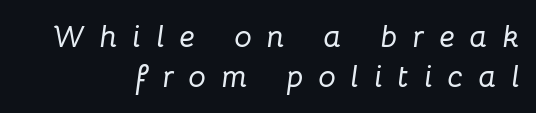
Q: Is the text italic (slanted)? A: Yes, it leans right by about 8 degrees.
Q: Is the text underlined? A: No.
Q: How is the paragraph aligned? A: Right-aligned.
Q: Is the spacing between letters normal or unusually wide? A: Unusually wide.
Q: Is the spacing between lines tight, normal or loose? A: Normal.
Q: Width (condensed, normal, or wide)? A: Normal.
Q: Stroke contrast? A: Low.
Q: x-height? A: Medium.
Q: Monospaced? A: No.
